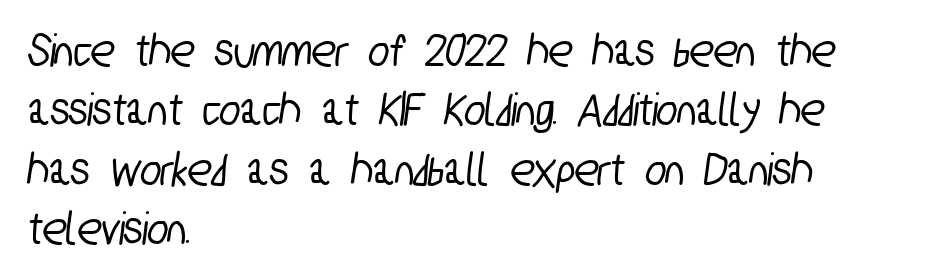
Q: Is the typeface a serif or a sans-serif typeface? A: Sans-serif.
Q: Is the text underlined? A: No.
Q: How is the paragraph aligned? A: Left-aligned.
Q: Is the spacing between letters normal or unusually wide? A: Normal.
Q: Width (condensed, normal, or wide)? A: Condensed.
Q: Stroke contrast? A: Low.
Q: x-height? A: Medium.
Q: Monospaced? A: No.
